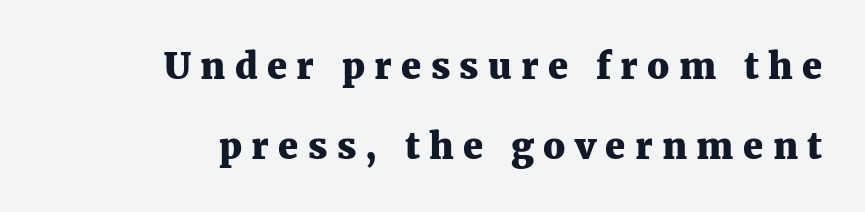
In terms of posture, this sample is upright. In terms of letterform style, serifs are clearly present. Quick note: interline space is abundant. Looks like regular typesetting: each glyph gets only the width it needs.
